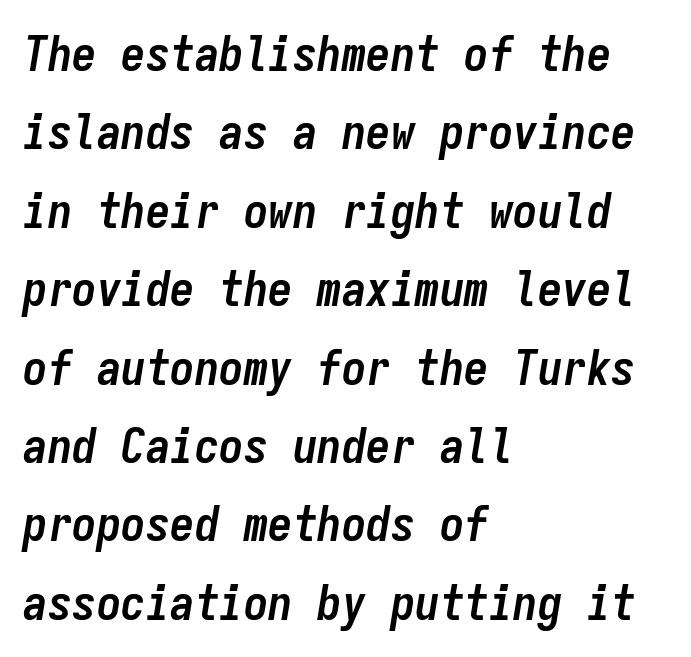
The image shows 49 px semibold, condensed type, italic (leaning right), monospaced; set left-aligned, normal line spacing (1.6x), normal letter spacing, not underlined; low stroke contrast and a medium x-height.
